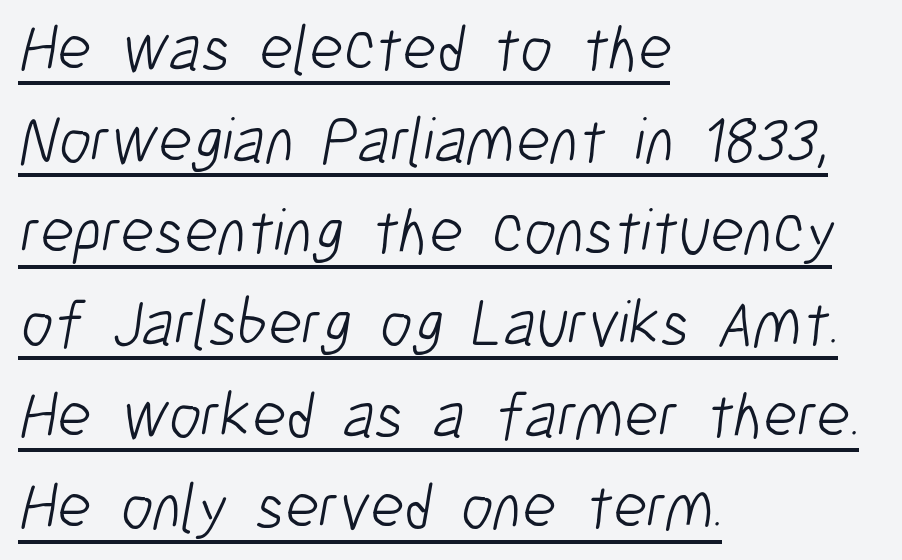
{"serif": "no", "bold": "no", "weight": "light", "width": "condensed", "stroke_contrast": "low", "x_height": "medium", "monospaced": "no", "underline": "yes", "align": "left", "line_spacing": "normal", "line_spacing_ratio": 1.41, "letter_spacing": "normal", "letter_spacing_em": 0.0, "glyph_px": 65}
